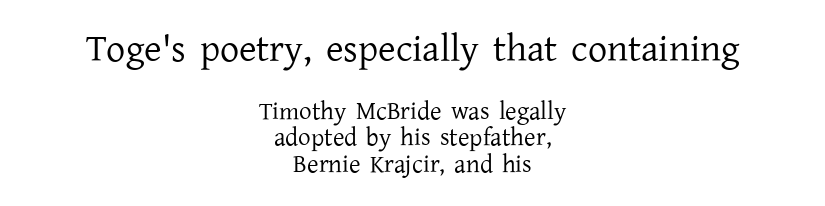
The image shows 38 px regular-weight serif type, upright; set centered, tight line spacing (1.06x), normal letter spacing, not underlined; the first (top) block is 1.52x larger; low stroke contrast and a medium x-height.
